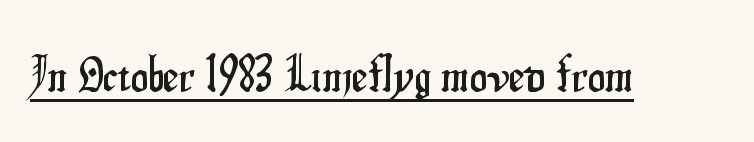
Q: Is the text italic (slanted)? A: No, it is upright.
Q: Is the typeface a serif or a sans-serif typeface? A: Sans-serif.
Q: Is the text underlined? A: Yes.
Q: Is the spacing between letters normal or unusually wide? A: Normal.
Q: Width (condensed, normal, or wide)? A: Condensed.
Q: Stroke contrast? A: Low.
Q: x-height? A: Small.
Q: Monospaced? A: No.
